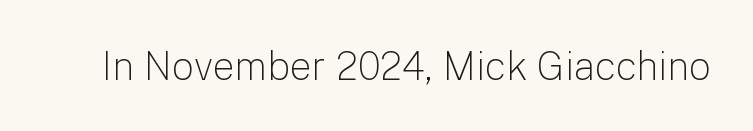
The image shows 39 px light sans-serif type, upright; set normal letter spacing, not underlined; low stroke contrast and a medium x-height.
